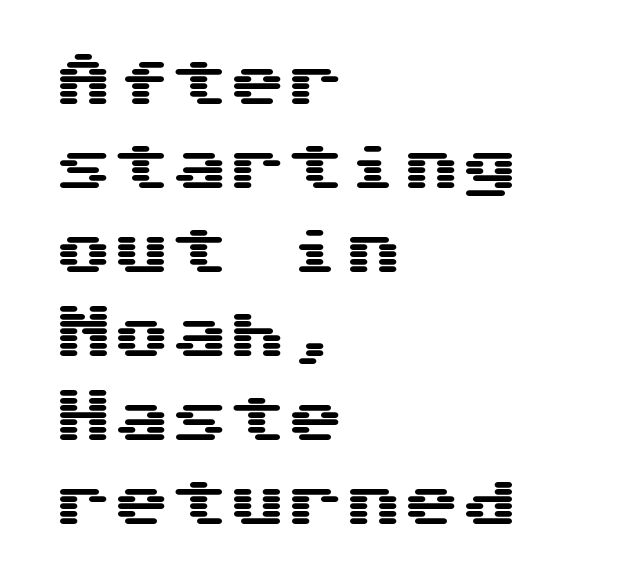
This sample is left-justified, so line endings fall wherever the words run out. The baseline area is clear. Every character sits straight up, as roman type does. Leading: standard. Is this a sans? Yes — the strokes have no serifs.
